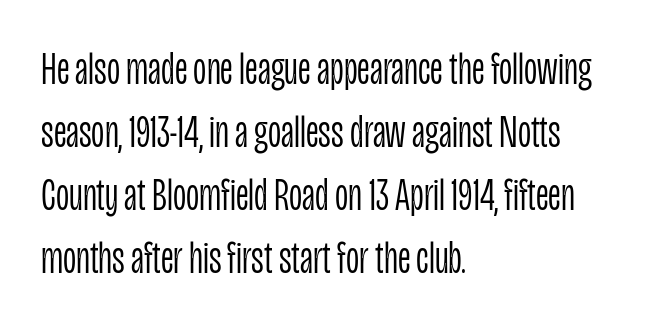
Does the copy run flush right? No — it runs flush left. No extra tracking has been applied to these lines. Any mark beneath the type? The region is blank. Note the varied advance widths — an 'i' is clearly narrower than an 'm'. Characters remain perfectly vertical along every line.
